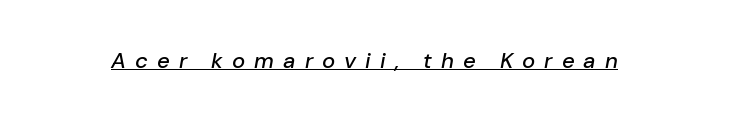
Honestly, the underline is the first thing you notice here. A typesetter would mark this as italic. Letter spacing: wide.
